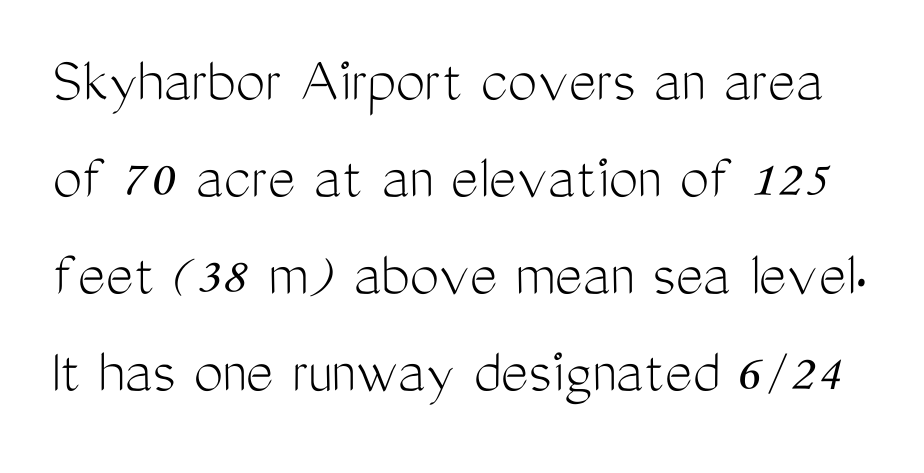
I'd call this a sans setting — the letters go barefoot. The tracking reads as untouched default to a designer's eye. The specimen reads as upright at a glance. A bare baseline throughout the passage. The strokes are not fattened; the text isn't bold. Baseline-to-baseline distance is the conventional proportion of letter height.
